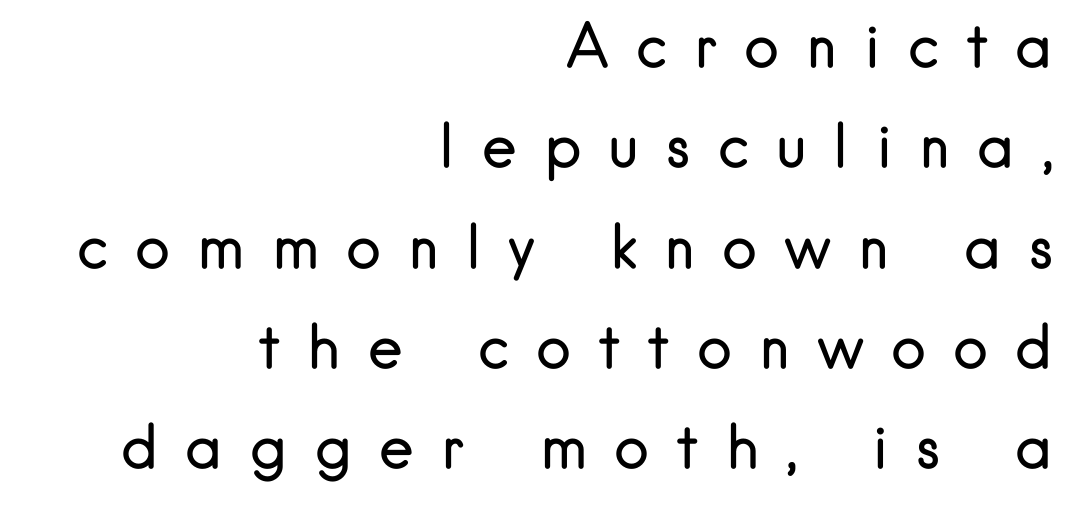
Posture: vertical. These glyphs show unthickened strokes, regular width or finer. Note: no serifs on the glyphs. In CSS terms this would be text-align: right.
